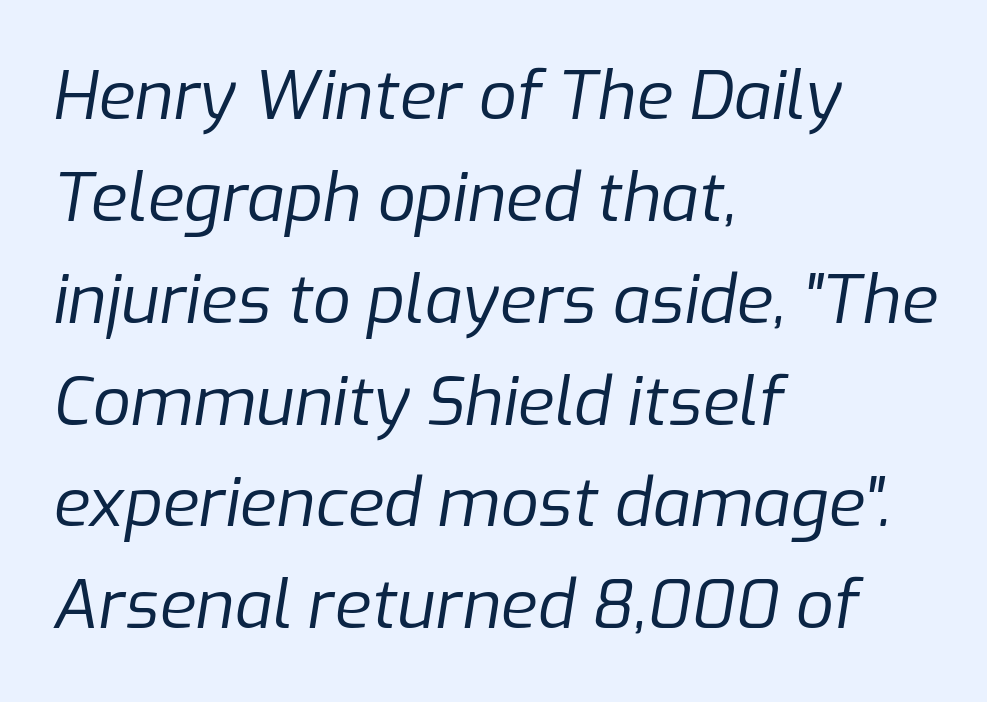
The image shows 67 px regular-weight type, italic (leaning right); set left-aligned, normal line spacing (1.52x), normal letter spacing, not underlined; low stroke contrast and a medium x-height.
